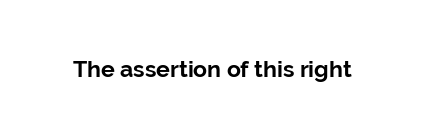
{"italic": "no", "bold": "yes", "underline": "no", "letter_spacing": "normal", "letter_spacing_em": 0.0, "glyph_px": 23}
